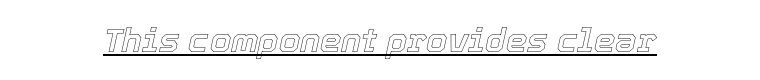
Q: Is the text italic (slanted)? A: Yes, it leans right by about 12 degrees.
Q: Is the text underlined? A: Yes.
Q: Is the spacing between letters normal or unusually wide? A: Normal.
Q: Width (condensed, normal, or wide)? A: Normal.
Q: x-height? A: Medium.
Q: Monospaced? A: No.
